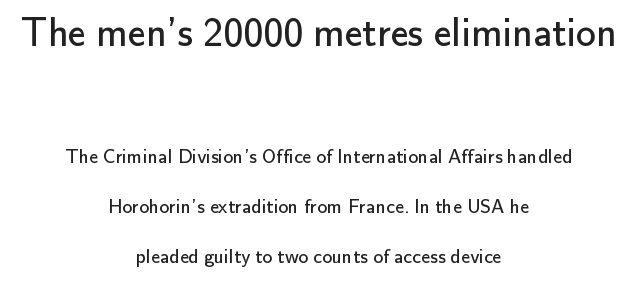
The image shows 40 px regular-weight sans-serif type, upright; set centered, loose line spacing (2.5x), normal letter spacing, not underlined; the first (top) block is 2.0x larger; low stroke contrast and a small x-height.
